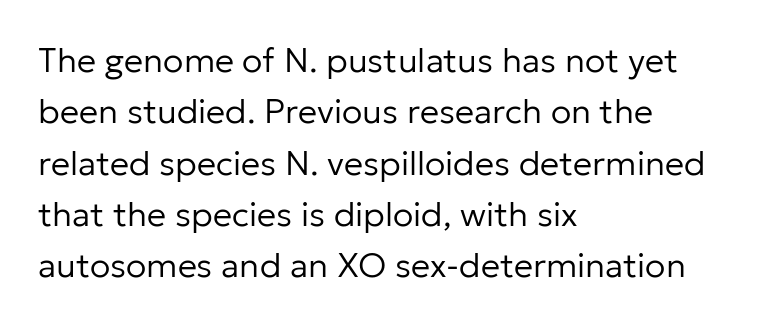
The image shows 34 px regular-weight sans-serif type, upright; set left-aligned, normal line spacing (1.51x), normal letter spacing, not underlined; low stroke contrast and a medium x-height.
